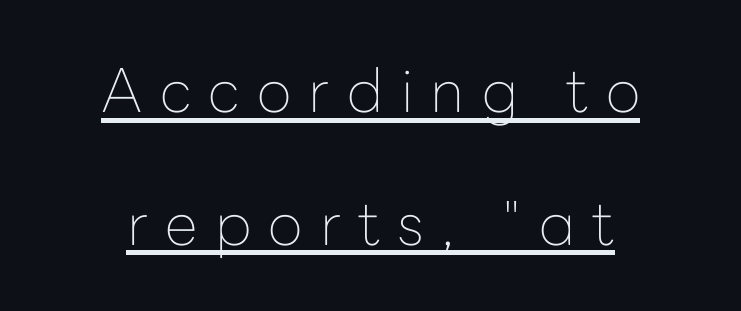
{"serif": "no", "italic": "no", "bold": "no", "weight": "thin", "width": "normal", "stroke_contrast": "low", "x_height": "medium", "monospaced": "no", "underline": "yes", "align": "center", "line_spacing": "loose", "line_spacing_ratio": 2.21, "letter_spacing": "wide", "letter_spacing_em": 0.29, "glyph_px": 60}
